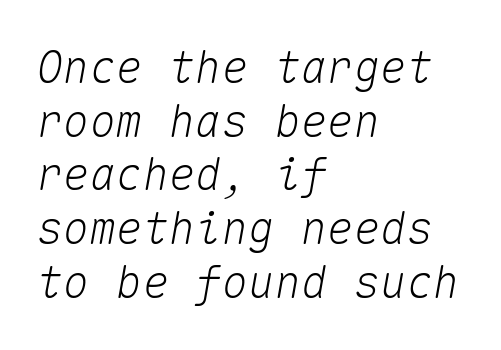
{"italic": "yes", "lean": "right", "slant_degrees": 10, "width": "normal", "stroke_contrast": "medium", "x_height": "medium", "monospaced": "yes", "underline": "no", "align": "left", "line_spacing_ratio": 1.22, "letter_spacing": "normal", "letter_spacing_em": 0.0, "glyph_px": 44}
